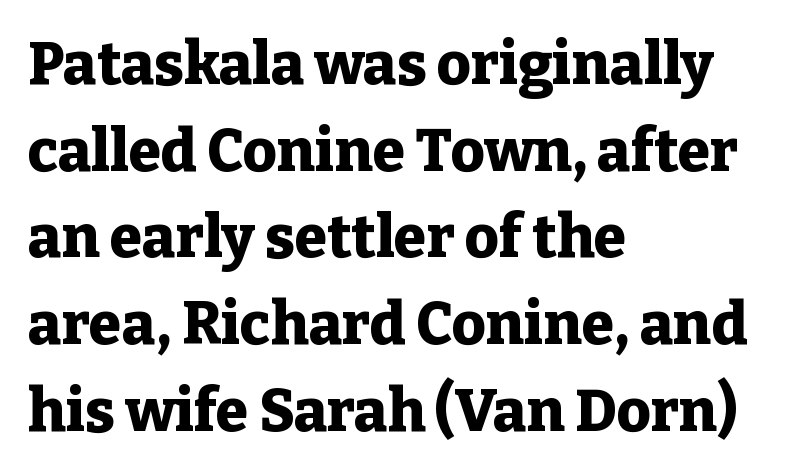
Q: Is the text bold? A: Yes.
Q: Is the text italic (slanted)? A: No, it is upright.
Q: Is the typeface a serif or a sans-serif typeface? A: Serif.
Q: Is the text underlined? A: No.
Q: How is the paragraph aligned? A: Left-aligned.
Q: Is the spacing between letters normal or unusually wide? A: Normal.
Q: Is the spacing between lines tight, normal or loose? A: Normal.
Q: Width (condensed, normal, or wide)? A: Normal.
Q: Stroke contrast? A: Low.
Q: x-height? A: Medium.
Q: Monospaced? A: No.
